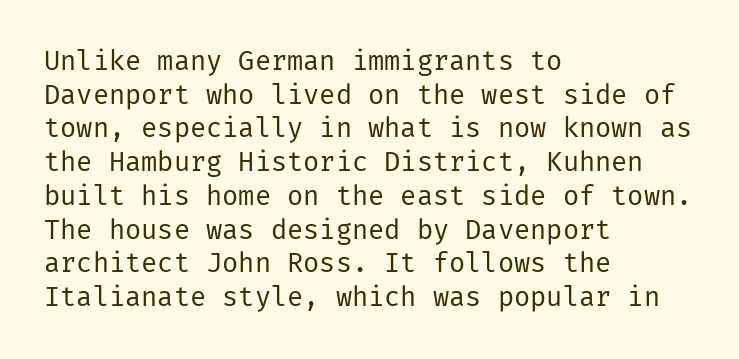
Q: Is the text bold? A: No.
Q: Is the text italic (slanted)? A: No, it is upright.
Q: Is the text underlined? A: No.
Q: How is the paragraph aligned? A: Left-aligned.
Q: Is the spacing between letters normal or unusually wide? A: Normal.
Q: Is the spacing between lines tight, normal or loose? A: Normal.
